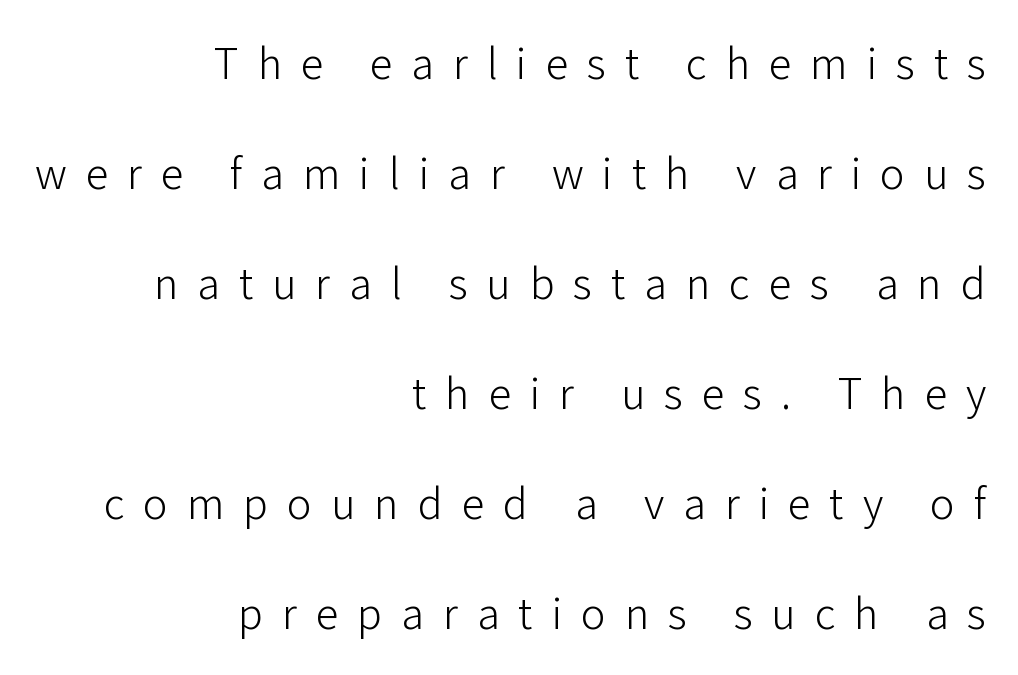
{"serif": "no", "italic": "no", "bold": "no", "weight": "light", "width": "normal", "stroke_contrast": "low", "x_height": "medium", "monospaced": "no", "underline": "no", "align": "right", "line_spacing": "loose", "line_spacing_ratio": 2.39, "letter_spacing": "wide", "letter_spacing_em": 0.41, "glyph_px": 46}
